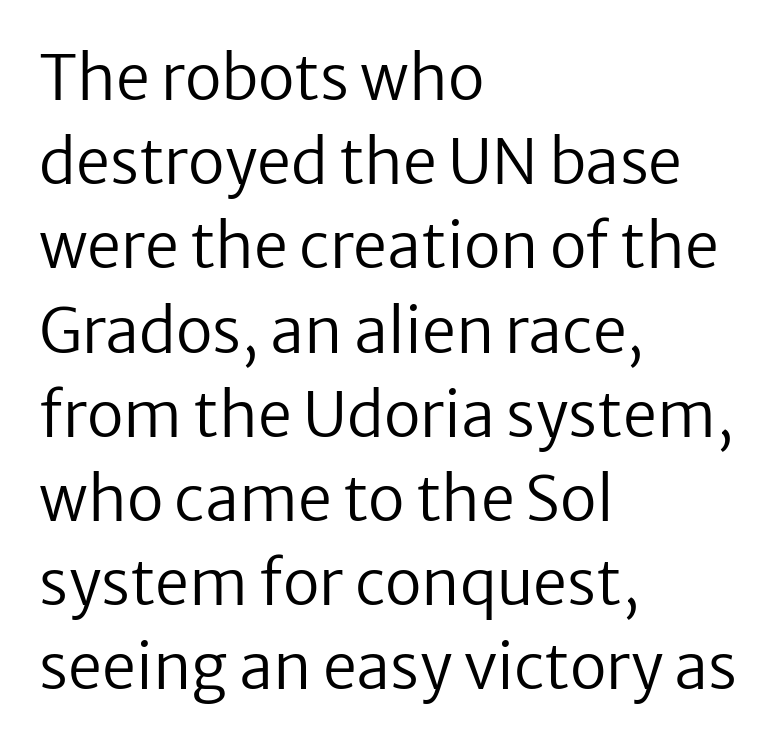
Q: Is the text bold? A: No.
Q: Is the text italic (slanted)? A: No, it is upright.
Q: Is the typeface a serif or a sans-serif typeface? A: Sans-serif.
Q: Is the text underlined? A: No.
Q: How is the paragraph aligned? A: Left-aligned.
Q: Is the spacing between letters normal or unusually wide? A: Normal.
Q: Is the spacing between lines tight, normal or loose? A: Normal.
Q: Width (condensed, normal, or wide)? A: Normal.
Q: Stroke contrast? A: Low.
Q: x-height? A: Medium.
Q: Monospaced? A: No.
